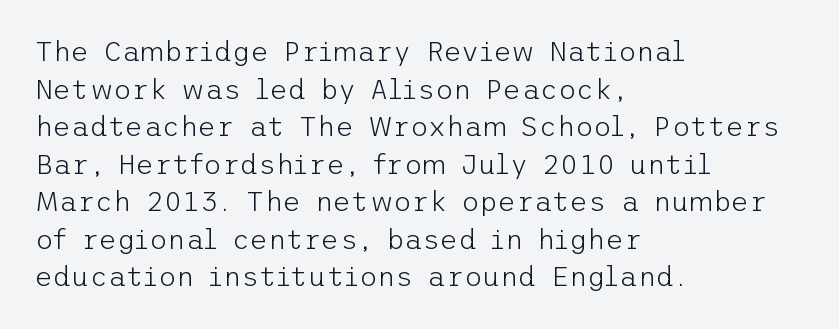
{"serif": "no", "italic": "no", "bold": "no", "weight": "light", "width": "normal", "stroke_contrast": "low", "x_height": "medium", "underline": "no", "align": "left", "line_spacing": "normal", "line_spacing_ratio": 1.34, "letter_spacing": "normal", "letter_spacing_em": 0.0, "glyph_px": 28}
